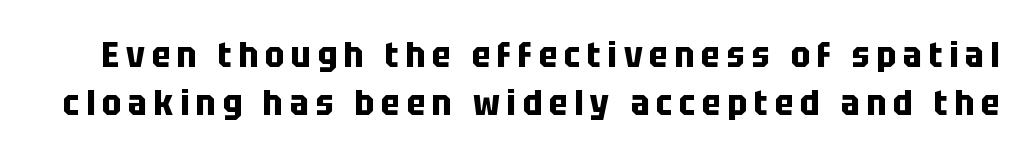
{"serif": "no", "italic": "no", "bold": "yes", "weight": "bold", "width": "condensed", "stroke_contrast": "low", "x_height": "large", "monospaced": "no", "underline": "no", "line_spacing": "normal", "line_spacing_ratio": 1.32, "glyph_px": 36}
